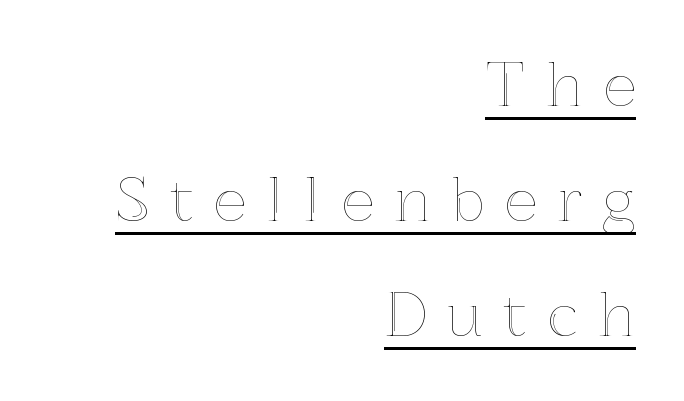
{"italic": "no", "width": "normal", "x_height": "medium", "monospaced": "no", "underline": "yes", "align": "right", "line_spacing": "loose", "line_spacing_ratio": 2.02, "letter_spacing": "wide", "letter_spacing_em": 0.37, "glyph_px": 57}
